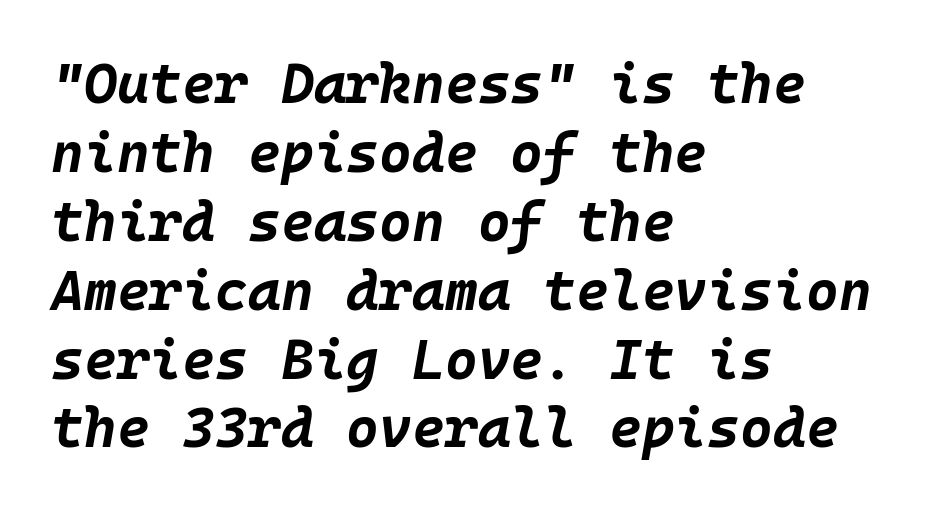
The image shows 56 px bold type, italic (leaning right); set left-aligned, line spacing 1.23x, normal letter spacing, not underlined; low stroke contrast and a large x-height.
